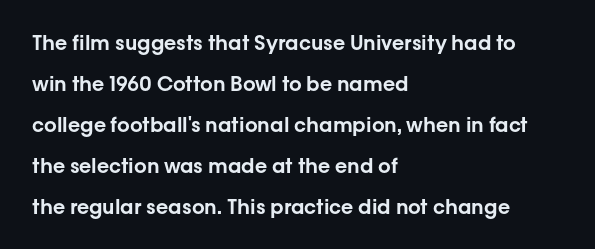
The image shows 20 px text type, upright; set left-aligned, loose line spacing (2.05x), normal letter spacing, not underlined.
